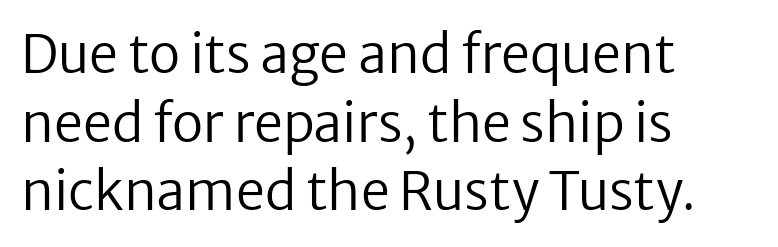
The lettering holds an erect, upright posture throughout. These lines keep a tight, regular rhythm from letter to letter. Lines of text with bare space underneath. Does the copy run flush right? No — it runs flush left. Bold? No — there's no thickening of the strokes. You could not count columns in this text — the font is proportionally spaced.
